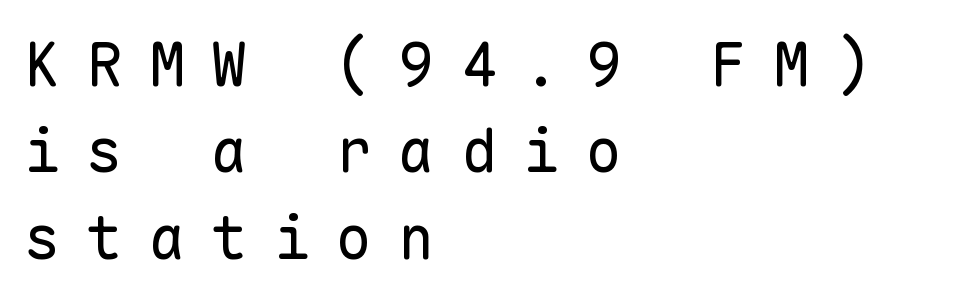
Letterform terminals end flat and unadorned throughout the passage. Caption: multi-line text, flush left, ragged right. The rendering uses a moderate line-height, typical for paragraphs. Caption: expanded tracking, letters set apart.
